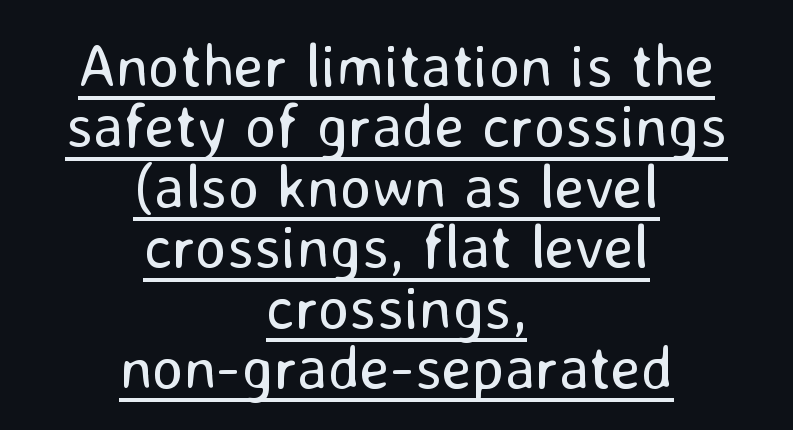
Baseline-to-baseline distance is barely more than the letter height. A roman cut, with each character standing at attention. Weight: regular or lighter. The passage shown is typed in a proportional face where columns would drift. Like a heading marked for emphasis, these lines bear an underscore.
